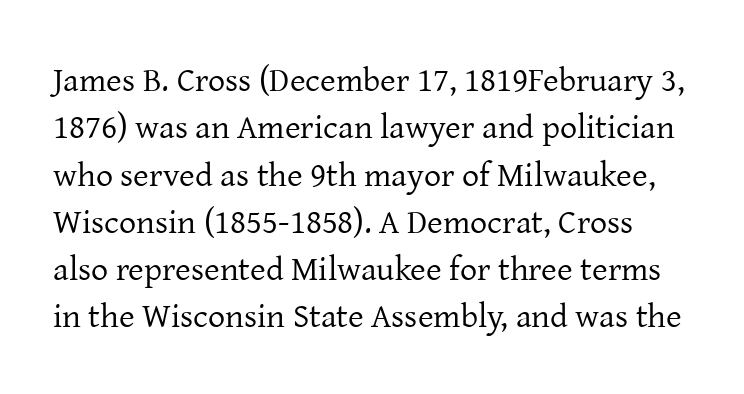
{"serif": "yes", "italic": "no", "bold": "no", "weight": "regular", "width": "normal", "stroke_contrast": "low", "x_height": "medium", "monospaced": "no", "underline": "no", "line_spacing": "normal", "line_spacing_ratio": 1.39, "letter_spacing": "normal", "letter_spacing_em": 0.0, "glyph_px": 34}
